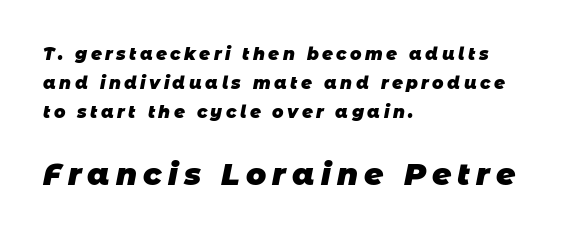
This sample has the flowing, uneven cadence of proportional lettering. The later block is typeset at a bigger size than the earlier block. Weight check: bold — yes, fully. Each row of text sits above clean, open space.
